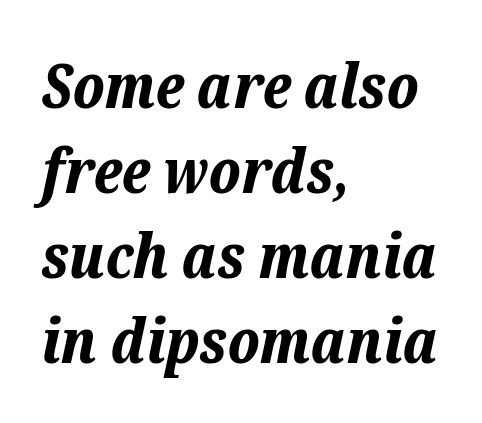
Beneath every word, the page is bare. Left-aligned paragraph, ragged on the right. You could not count columns in this text — the font is proportionally spaced. You'd pick this weight for a headline — it's a proper bold. Here the glyphs are tracked normally, forming tight word shapes.
